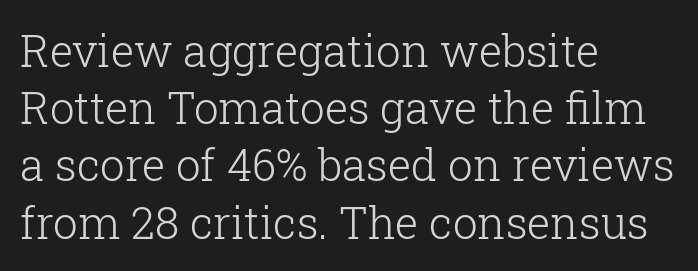
The image shows 44 px light serif type, upright; set left-aligned, normal line spacing (1.3x), normal letter spacing, not underlined; low stroke contrast and a medium x-height.
